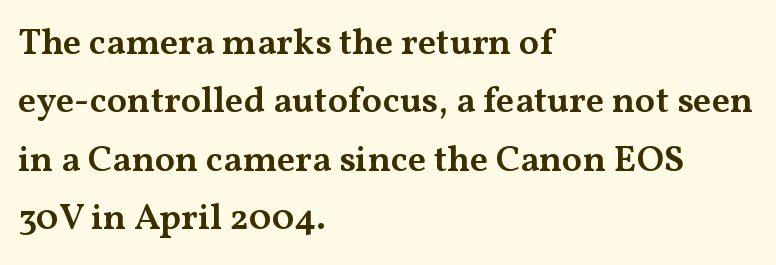
A classic flush-left, rag-right setting is used for this passage. Caption: semibold face, moderately heavy strokes. Descender tails drop into unmarked territory. How are the letters spaced? Ordinarily, with no added tracking.
